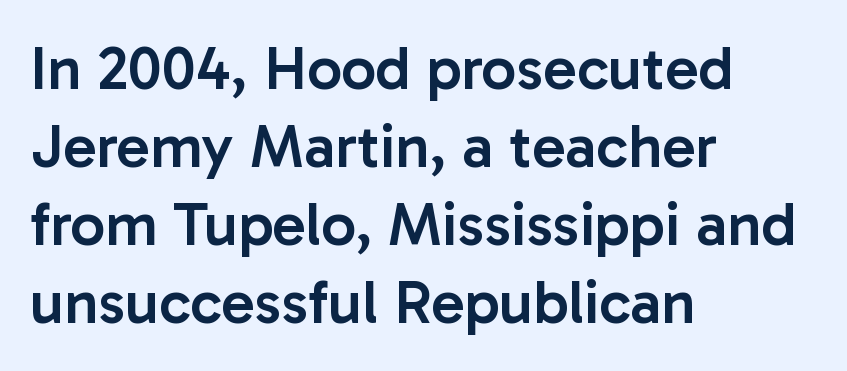
Q: Is the text bold? A: Semi-bold.
Q: Is the text italic (slanted)? A: No, it is upright.
Q: Is the typeface a serif or a sans-serif typeface? A: Sans-serif.
Q: Is the text underlined? A: No.
Q: How is the paragraph aligned? A: Left-aligned.
Q: Is the spacing between letters normal or unusually wide? A: Normal.
Q: Is the spacing between lines tight, normal or loose? A: Normal.
Q: Width (condensed, normal, or wide)? A: Normal.
Q: Stroke contrast? A: Low.
Q: x-height? A: Medium.
Q: Monospaced? A: No.
